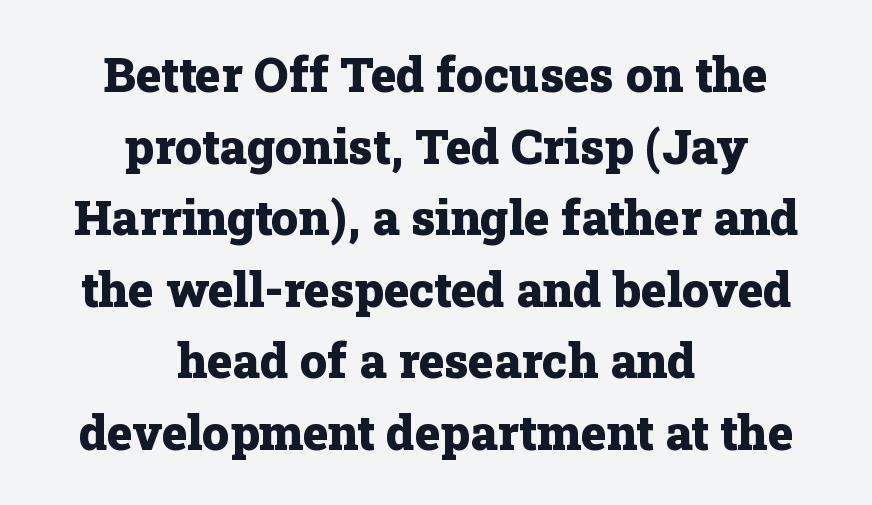
The image shows 48 px heavy serif type, upright; set centered, normal line spacing (1.49x), normal letter spacing, not underlined; low stroke contrast and a medium x-height.
